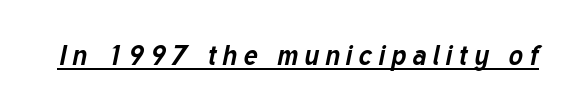
The image shows 27 px bold type, italic (leaning right); set unusually wide letter spacing (+0.22 em), underlined.
